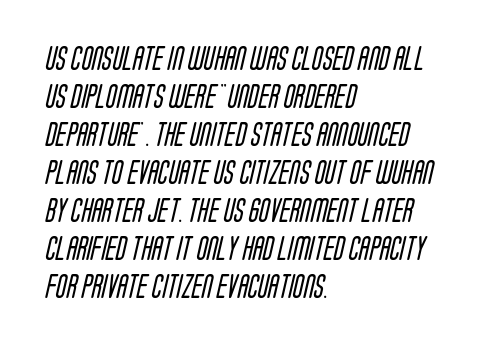
{"bold": "no", "underline": "no", "align": "left", "line_spacing": "normal", "line_spacing_ratio": 1.58, "letter_spacing": "normal", "letter_spacing_em": 0.0, "glyph_px": 24}
